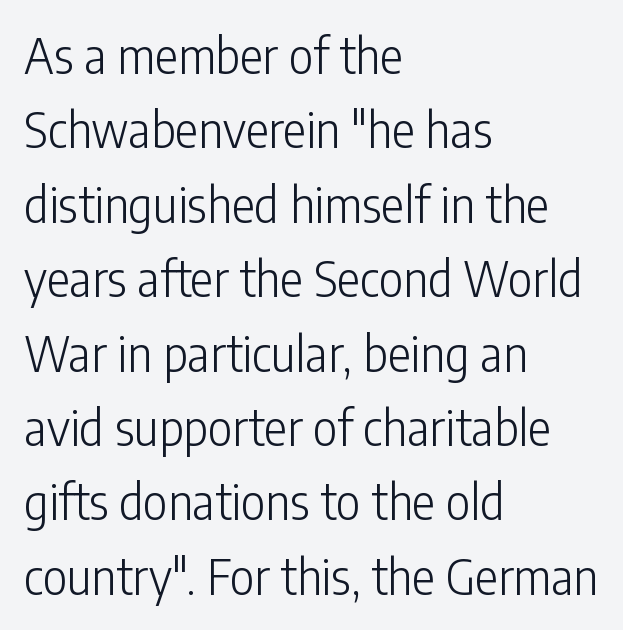
{"serif": "no", "italic": "no", "bold": "no", "weight": "light", "width": "condensed", "stroke_contrast": "low", "x_height": "medium", "monospaced": "no", "underline": "no", "align": "left", "line_spacing": "normal", "line_spacing_ratio": 1.55, "letter_spacing": "normal", "letter_spacing_em": 0.0, "glyph_px": 48}
